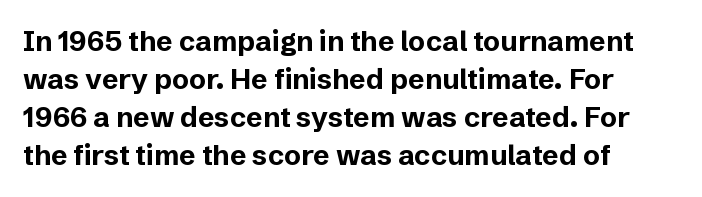
The image shows 28 px bold sans-serif type, upright; set left-aligned, normal line spacing (1.36x), normal letter spacing, not underlined; low stroke contrast and a medium x-height.
